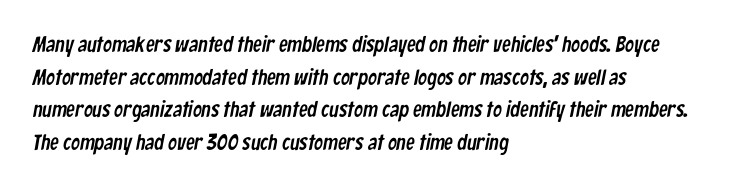
{"underline": "no", "align": "left", "line_spacing": "normal", "line_spacing_ratio": 1.48, "letter_spacing": "normal", "letter_spacing_em": 0.0, "glyph_px": 22}
